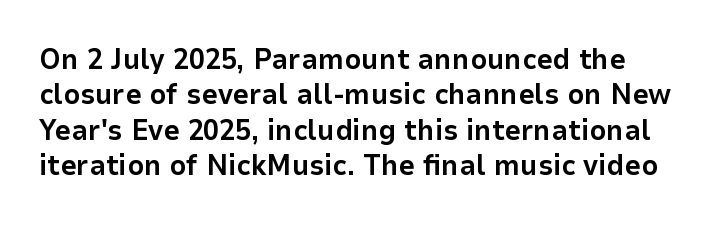
{"serif": "no", "italic": "no", "bold": "yes", "weight": "bold", "width": "normal", "stroke_contrast": "low", "x_height": "medium", "monospaced": "no", "underline": "no", "line_spacing_ratio": 1.22, "letter_spacing": "normal", "letter_spacing_em": 0.0, "glyph_px": 29}
